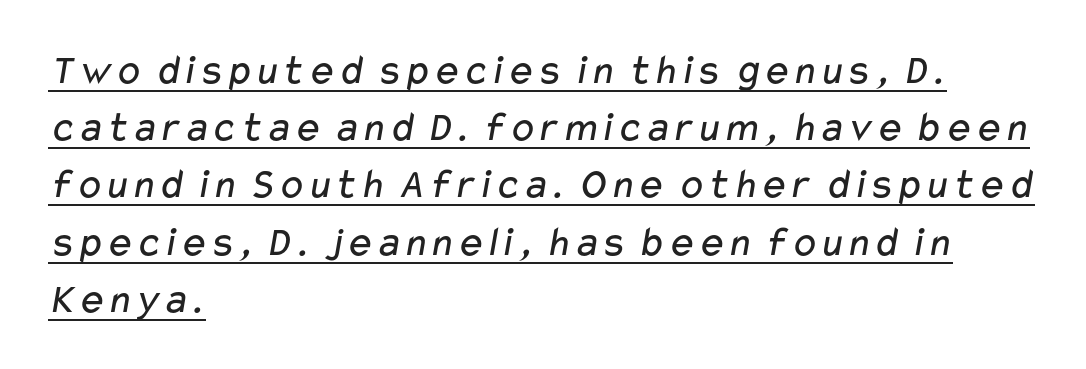
The lines sit at an ordinary, default distance from one another. Weight: not bold — regular or lighter. This rendering uses left alignment, leaving the right contour irregular. Is this a fixed-width face? No — the glyphs have proportional, varying widths.
